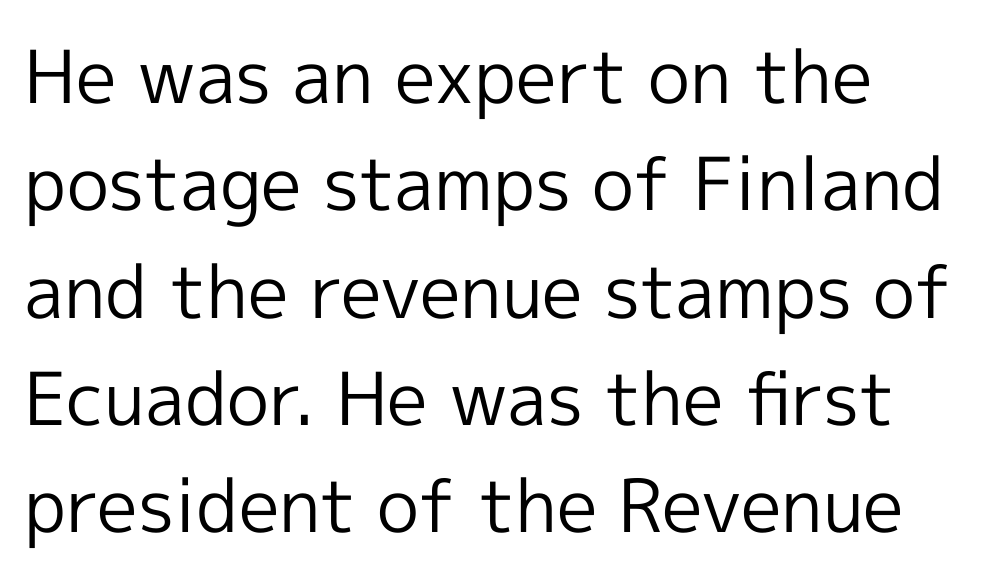
The image shows 73 px regular-weight sans-serif type, upright; set left-aligned, normal line spacing (1.47x), normal letter spacing, not underlined; a medium x-height.
